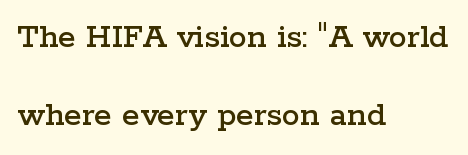
{"serif": "yes", "italic": "no", "width": "wide", "stroke_contrast": "low", "x_height": "medium", "monospaced": "no", "underline": "no", "align": "left", "line_spacing": "loose", "line_spacing_ratio": 2.18, "letter_spacing": "normal", "letter_spacing_em": 0.0, "glyph_px": 36}
